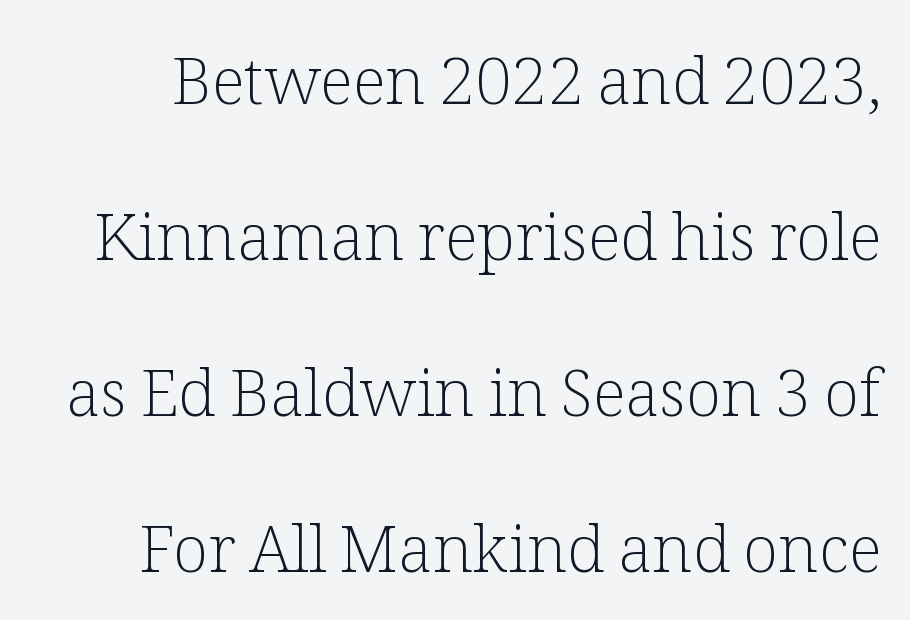
The image shows 65 px light serif type, upright; set loose line spacing (2.4x), normal letter spacing, not underlined; low stroke contrast and a medium x-height.
